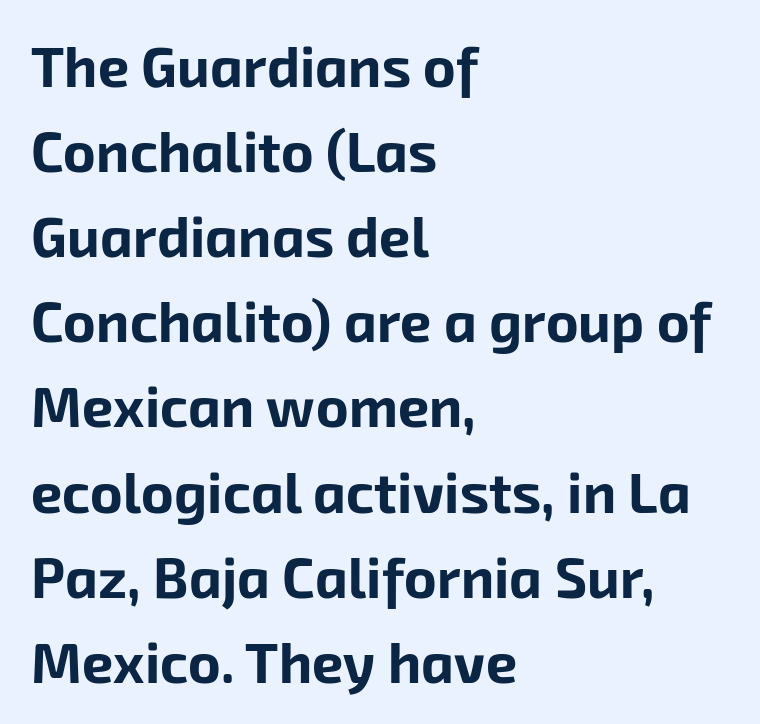
Descender tails drop into unmarked territory. The glyphs have the mass of a bold cut. This sample has the flowing, uneven cadence of proportional lettering. Compared with typical paragraphs, the rows here are spaced about the same. Glyph-to-glyph distance matches everyday printed text. The glyphs in this specimen are sans serif.
